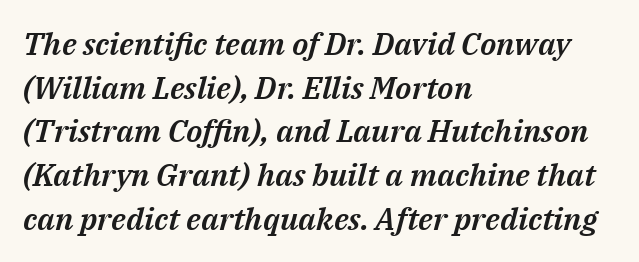
Q: Is the text italic (slanted)? A: Yes, it leans right by about 14 degrees.
Q: Is the text underlined? A: No.
Q: How is the paragraph aligned? A: Left-aligned.
Q: Is the spacing between letters normal or unusually wide? A: Normal.
Q: Is the spacing between lines tight, normal or loose? A: Normal.
Q: Width (condensed, normal, or wide)? A: Normal.
Q: Stroke contrast? A: Medium.
Q: x-height? A: Medium.
Q: Monospaced? A: No.
